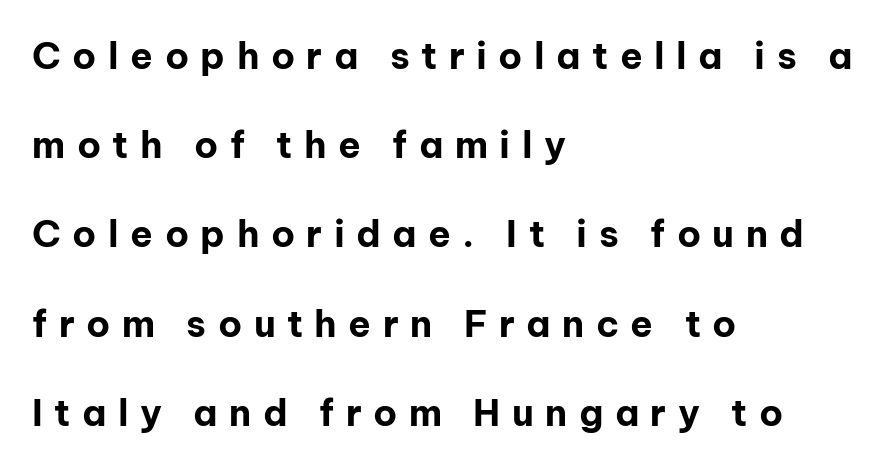
The image shows 37 px bold sans-serif type, upright; set left-aligned, loose line spacing (2.41x), unusually wide letter spacing (+0.31 em), not underlined; low stroke contrast and a medium x-height.
